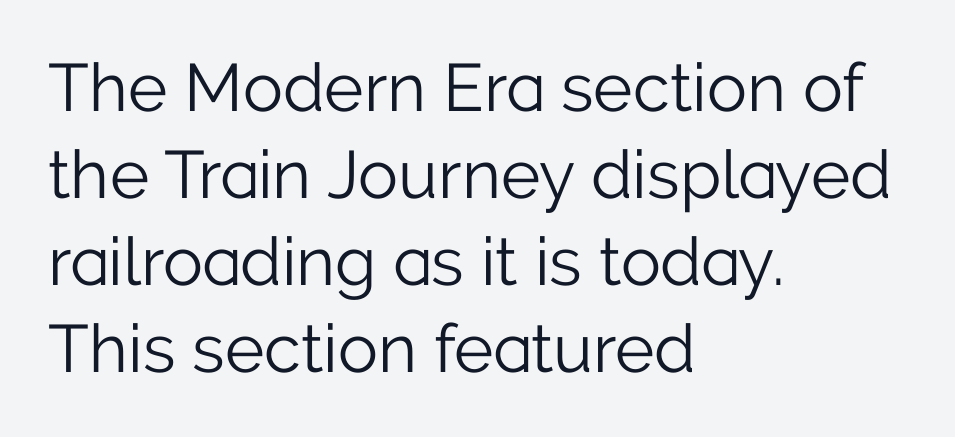
This sample has the flowing, uneven cadence of proportional lettering. A roman cut, with each character standing at attention. The paragraph shown leans on its left margin. Heaviness? Minimal to ordinary, like unemphasized prose. Compared with typical paragraphs, the rows here are spaced about the same. The glyphs in this specimen are sans serif.
